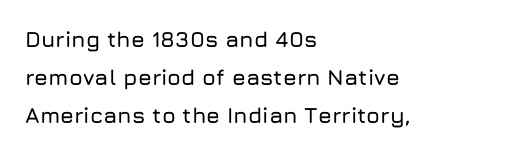
{"italic": "no", "underline": "no", "align": "left", "line_spacing_ratio": 1.72, "letter_spacing": "normal", "letter_spacing_em": 0.0, "glyph_px": 22}
